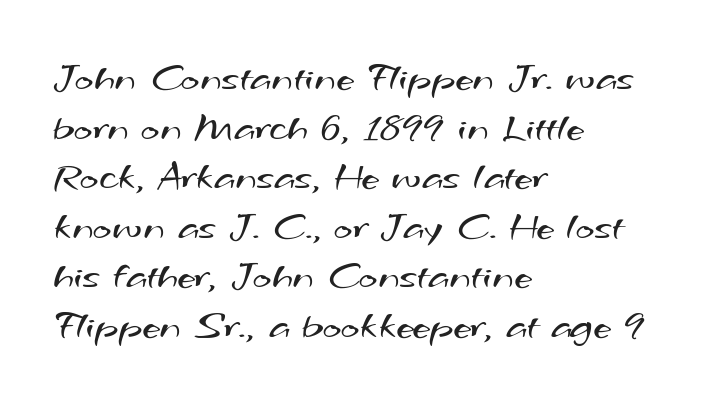
{"serif": "no", "bold": "no", "weight": "regular", "width": "wide", "stroke_contrast": "medium", "x_height": "small", "monospaced": "no", "underline": "no", "align": "left", "line_spacing_ratio": 1.24, "letter_spacing": "normal", "letter_spacing_em": 0.0, "glyph_px": 40}
